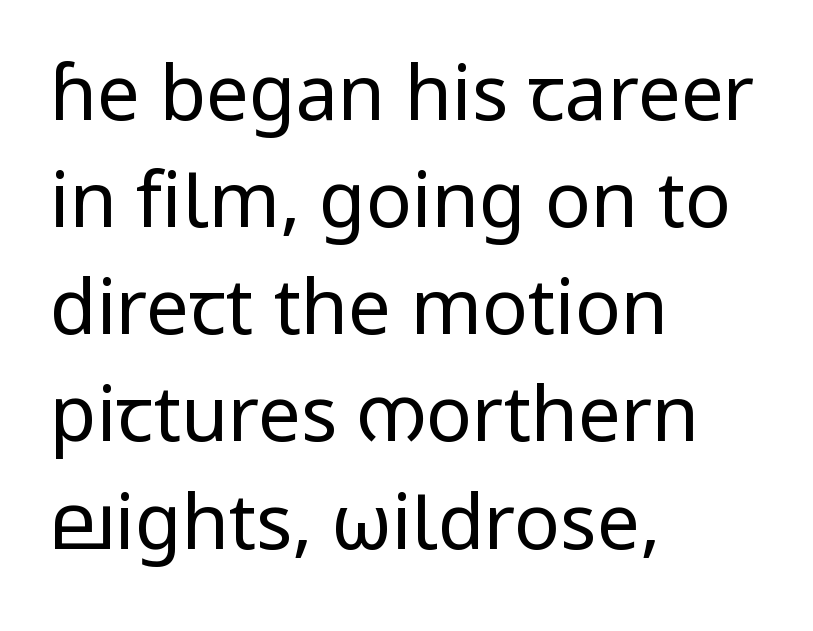
The lines in this sample share a left origin and differ only in where they stop. Serif or sans? Sans — the stroke terminals are bare. Each new line begins a customary step beneath the previous one. The foot of each line stays bare and open.
